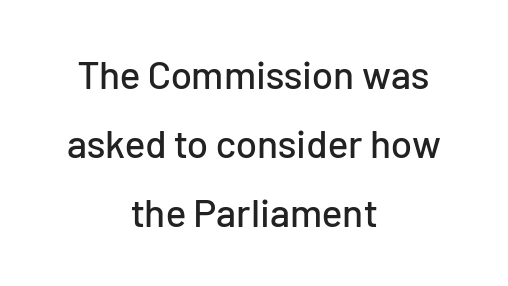
{"serif": "no", "italic": "no", "width": "normal", "stroke_contrast": "low", "x_height": "medium", "monospaced": "no", "underline": "no", "align": "center", "line_spacing_ratio": 1.77, "letter_spacing": "normal", "letter_spacing_em": 0.0, "glyph_px": 39}
